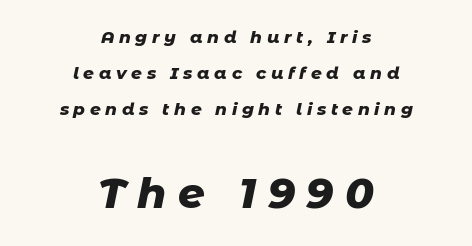
This is oblique type, the kind used for emphasis or titles. You could fit nearly another row in the gap between these rows. Reading down the block, each line starts at a different indent, mirrored at its end. The sample has been set heavy, in full bold.
